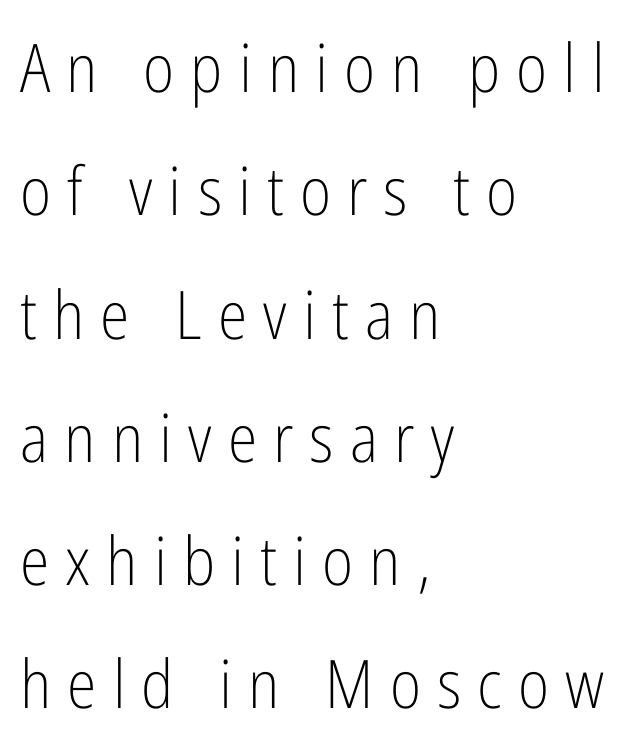
The image shows 67 px light, condensed sans-serif type, upright; set left-aligned, line spacing 1.84x, unusually wide letter spacing (+0.24 em), not underlined; low stroke contrast and a medium x-height.
